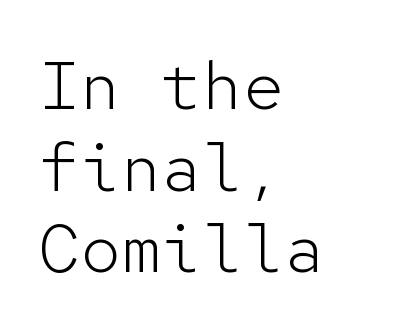
Decoration check: the copy has no underline. The passage is arranged the way most books set body copy — flush left. The letters carry no serifs — their stems end cleanly without finishing strokes. Compared with typical body copy, the letter spacing here is the same.
